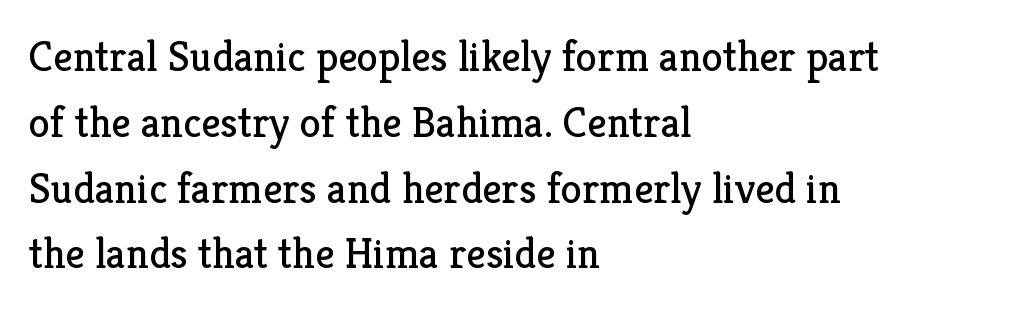
{"serif": "yes", "italic": "no", "bold": "no", "weight": "regular", "width": "normal", "stroke_contrast": "low", "x_height": "medium", "monospaced": "no", "underline": "no", "align": "left", "line_spacing": "normal", "line_spacing_ratio": 1.53, "letter_spacing": "normal", "letter_spacing_em": 0.0, "glyph_px": 43}
